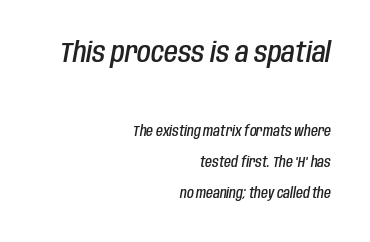
Q: Is the text bold? A: Semi-bold.
Q: Is the text italic (slanted)? A: Yes, it leans right by about 10 degrees.
Q: Is the text underlined? A: No.
Q: How is the paragraph aligned? A: Right-aligned.
Q: Is the spacing between letters normal or unusually wide? A: Normal.
Q: Is the spacing between lines tight, normal or loose? A: Loose.
Q: Which block of text is set in a larger size, the first (top) or the second (bottom)? A: The first (top) one.
Q: Width (condensed, normal, or wide)? A: Condensed.
Q: Stroke contrast? A: Low.
Q: x-height? A: Large.
Q: Monospaced? A: No.
